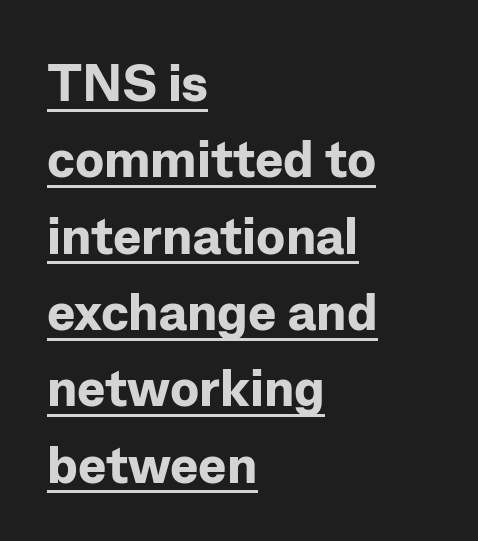
The image shows 53 px bold sans-serif type, upright; set left-aligned, normal line spacing (1.44x), normal letter spacing, underlined; low stroke contrast and a medium x-height.
